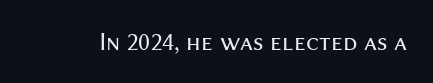
{"italic": "no", "bold": "no", "underline": "no", "letter_spacing": "normal", "letter_spacing_em": 0.0, "glyph_px": 26}
